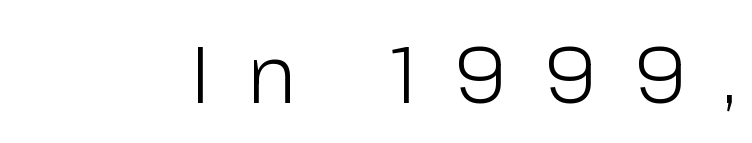
Counters stay open thanks to moderate or lighter strokes. Looks like regular typesetting: each glyph gets only the width it needs. Short note: letters widely spaced. Stroke terminals: plain, sans-serif.
